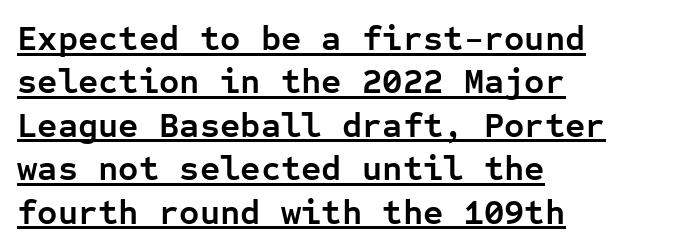
Rendered with straight, roman letterforms. Looks like terminal output: every glyph gets an equal slot. Where is the straight margin? On the left. A typesetter would label this face a sans. There is no visible air inserted between adjacent glyphs.
